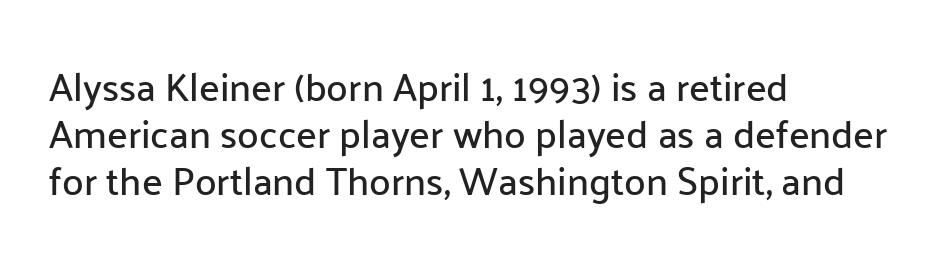
The image shows 39 px sans-serif type, upright; set left-aligned, line spacing 1.21x, normal letter spacing, not underlined; low stroke contrast and a medium x-height.
